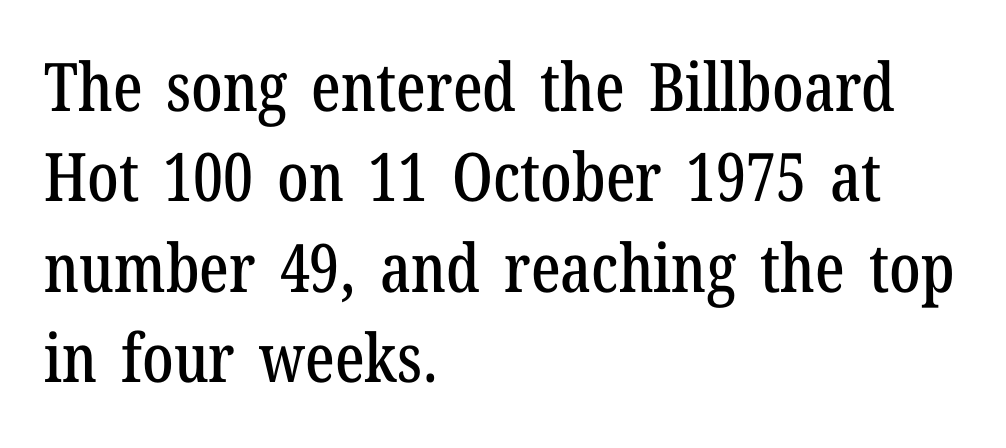
Here the designer chose a conventional face with non-uniform glyph widths. A bare baseline throughout the passage. Characters follow at the spacing the type designer built in. Serifs: yes, visible at the terminals of the letterforms. The rag falls on the right side of this text block. Is there any slant? The stems are plumb.
